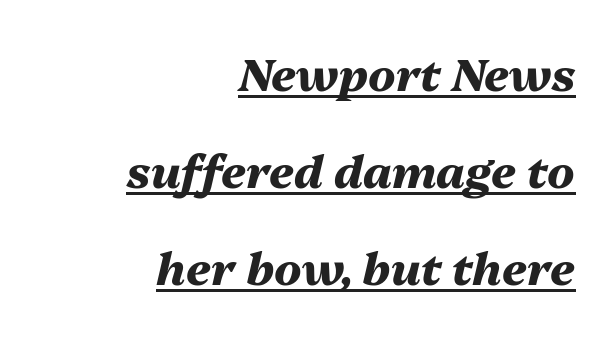
Q: Is the text bold? A: Yes.
Q: Is the text italic (slanted)? A: Yes, it leans right by about 13 degrees.
Q: Is the text underlined? A: Yes.
Q: How is the paragraph aligned? A: Right-aligned.
Q: Is the spacing between letters normal or unusually wide? A: Normal.
Q: Is the spacing between lines tight, normal or loose? A: Loose.
Q: Width (condensed, normal, or wide)? A: Normal.
Q: Stroke contrast? A: Medium.
Q: x-height? A: Medium.
Q: Monospaced? A: No.
